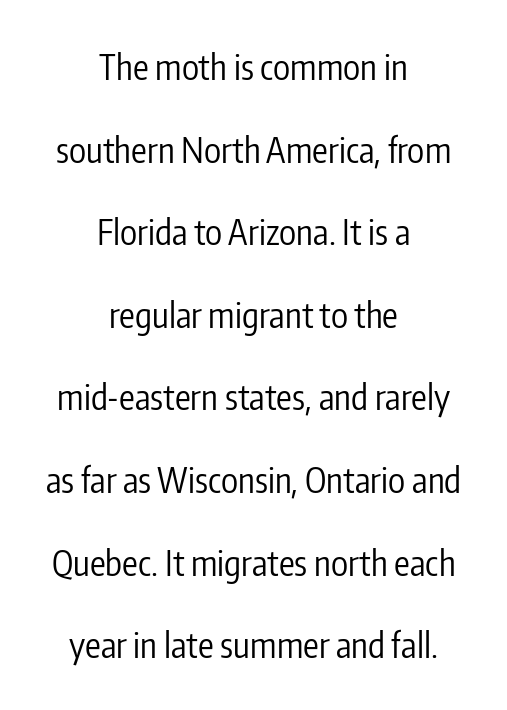
{"serif": "no", "italic": "no", "bold": "no", "weight": "regular", "width": "condensed", "stroke_contrast": "low", "x_height": "medium", "monospaced": "no", "underline": "no", "align": "center", "line_spacing": "loose", "line_spacing_ratio": 2.36, "letter_spacing": "normal", "letter_spacing_em": 0.0, "glyph_px": 35}
